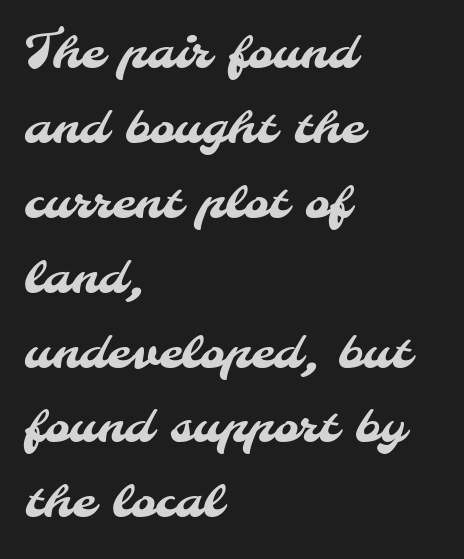
The image shows 48 px sans-serif type; set left-aligned, normal line spacing (1.56x), normal letter spacing, not underlined; medium stroke contrast and a small x-height.
